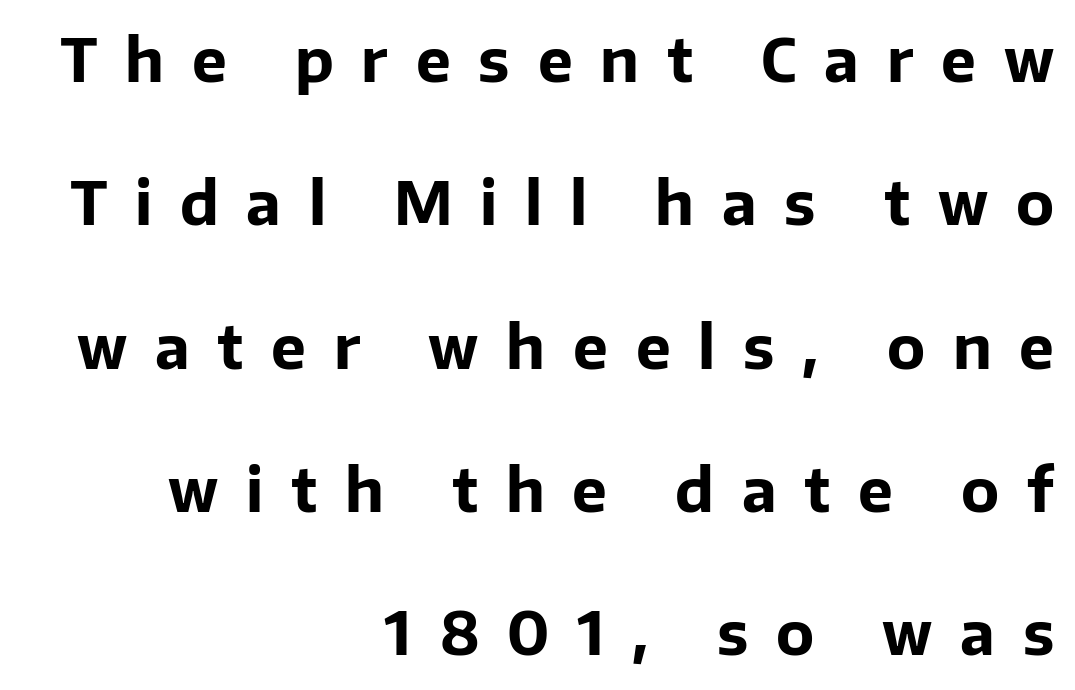
{"serif": "no", "italic": "no", "bold": "yes", "weight": "bold", "width": "normal", "stroke_contrast": "low", "x_height": "medium", "monospaced": "no", "underline": "no", "align": "right", "line_spacing": "loose", "line_spacing_ratio": 2.43, "letter_spacing": "wide", "letter_spacing_em": 0.47, "glyph_px": 59}
